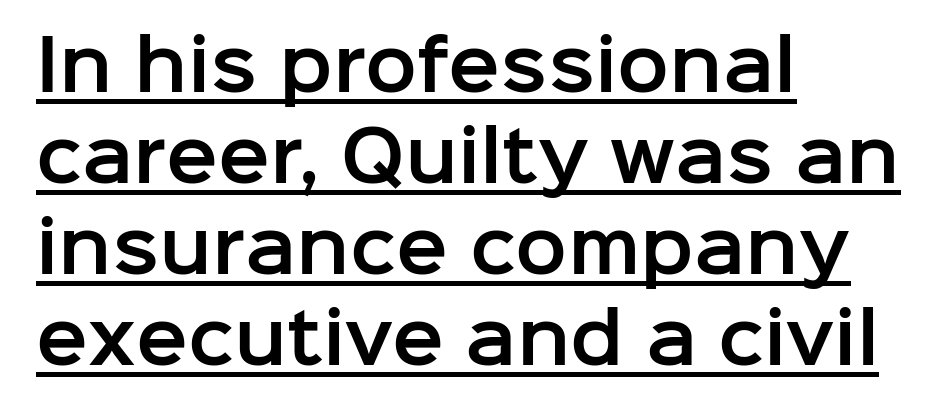
Posture: straight, roman, zero tilt. Each line starts at the same left margin while the right side varies. Spacing between characters is what you'd get straight out of the box. Is this a fixed-width face? No — the glyphs have proportional, varying widths.
